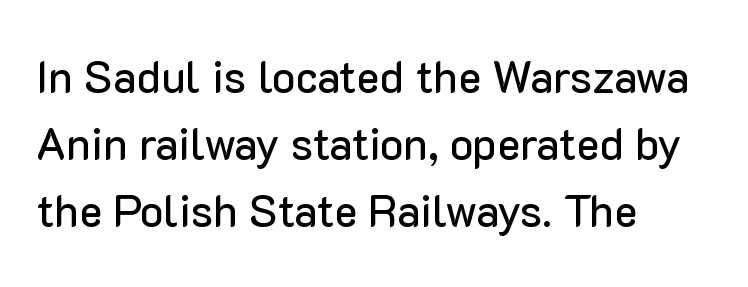
Q: Is the text italic (slanted)? A: No, it is upright.
Q: Is the typeface a serif or a sans-serif typeface? A: Sans-serif.
Q: Is the text underlined? A: No.
Q: How is the paragraph aligned? A: Left-aligned.
Q: Is the spacing between letters normal or unusually wide? A: Normal.
Q: Is the spacing between lines tight, normal or loose? A: Normal.
Q: Width (condensed, normal, or wide)? A: Normal.
Q: Stroke contrast? A: Low.
Q: x-height? A: Medium.
Q: Monospaced? A: No.
